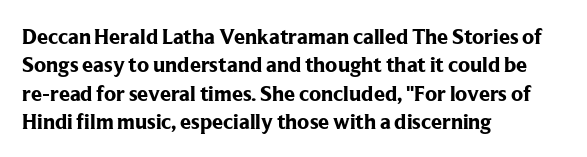
{"italic": "no", "bold": "yes", "underline": "no", "align": "left", "line_spacing": "normal", "line_spacing_ratio": 1.29, "letter_spacing": "normal", "letter_spacing_em": 0.0, "glyph_px": 22}
